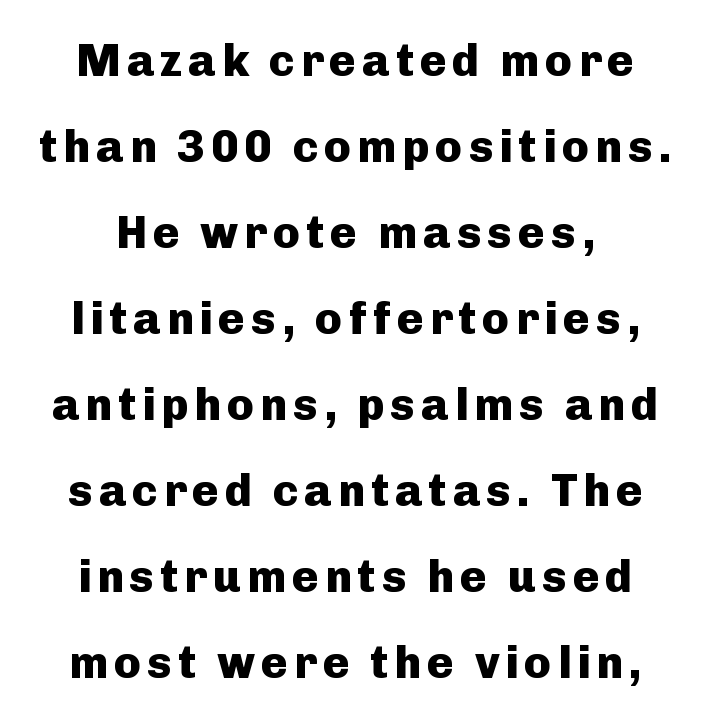
Quick note: interline space is abundant. Descenders hang freely into open space. This sample uses an upright cut, with every glyph sitting square on the baseline. The rendering uses a bold face; every stroke is thick and dark.
